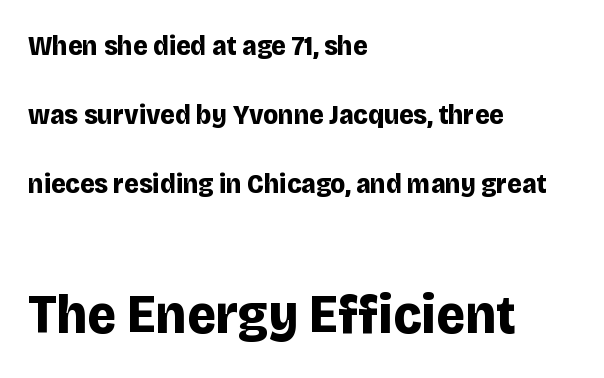
{"serif": "no", "italic": "no", "bold": "yes", "weight": "bold", "width": "normal", "stroke_contrast": "low", "x_height": "large", "monospaced": "no", "underline": "no", "align": "left", "line_spacing": "loose", "line_spacing_ratio": 2.47, "letter_spacing": "normal", "letter_spacing_em": 0.0, "larger_block": "second", "size_ratio": 2.0, "glyph_px": 56}
